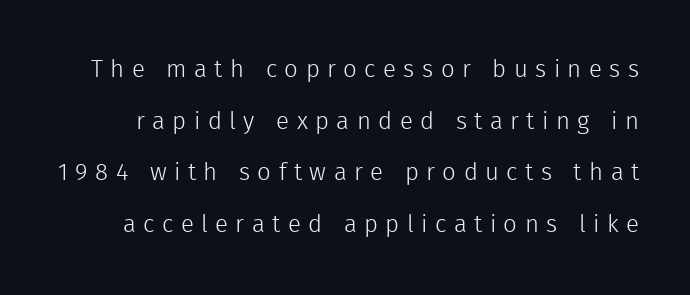
The image shows 24 px text type, upright; set loose line spacing (2.15x), unusually wide letter spacing (+0.31 em), not underlined.
